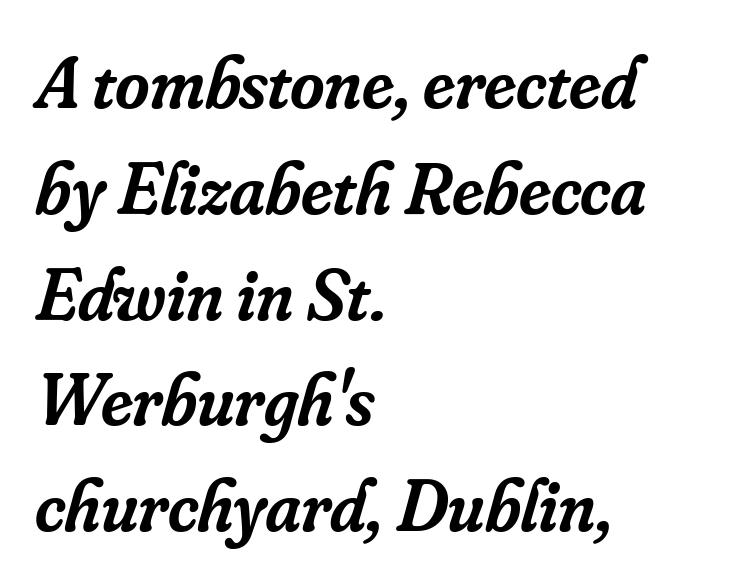
The image shows 74 px semibold serif type, italic (leaning right); set left-aligned, normal line spacing (1.43x), normal letter spacing, not underlined; low stroke contrast and a small x-height.
